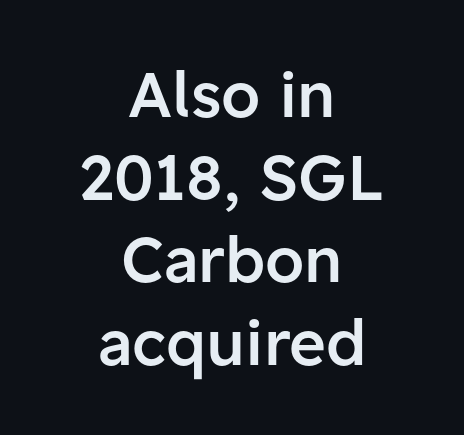
This sample uses plain, unmodified letter spacing. Beneath every word, the page is bare. Spacing verdict: proportional, widths tailored to each character. What's the leading like? Ordinary, nothing unusual. Italic? Not at all — the glyphs are vertical. Stroke thickness is moderately raised; the sample reads as semibold.
